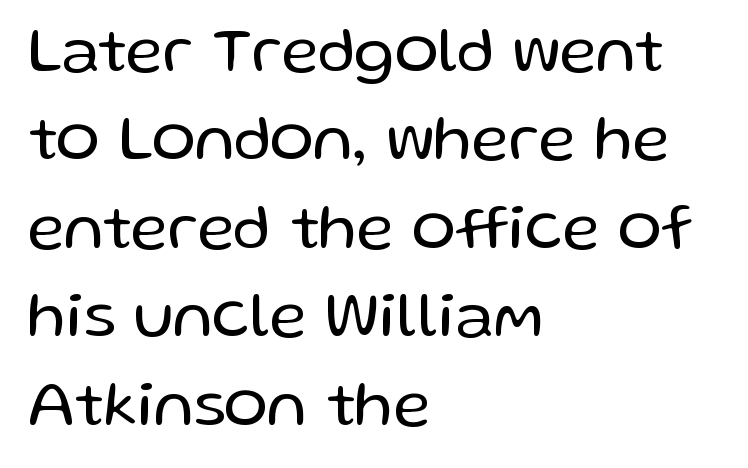
{"serif": "no", "italic": "no", "bold": "no", "weight": "regular", "width": "normal", "stroke_contrast": "low", "x_height": "medium", "monospaced": "no", "underline": "no", "align": "left", "line_spacing": "normal", "line_spacing_ratio": 1.36, "letter_spacing": "normal", "letter_spacing_em": 0.0, "glyph_px": 65}
